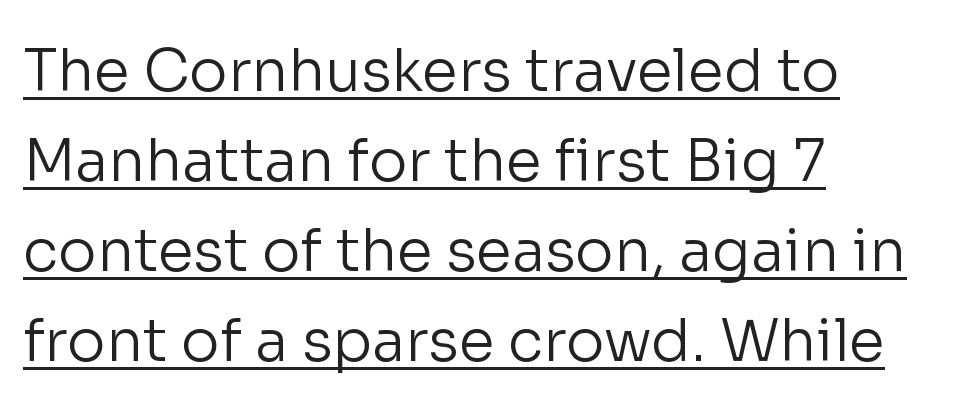
{"serif": "no", "italic": "no", "bold": "no", "weight": "regular", "width": "normal", "stroke_contrast": "low", "x_height": "medium", "monospaced": "no", "underline": "yes", "align": "left", "line_spacing": "normal", "line_spacing_ratio": 1.55, "letter_spacing": "normal", "letter_spacing_em": 0.0, "glyph_px": 58}
